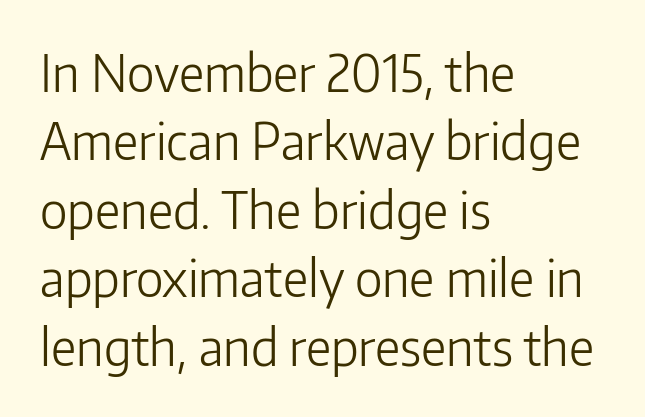
Q: Is the text bold? A: No.
Q: Is the text italic (slanted)? A: No, it is upright.
Q: Is the typeface a serif or a sans-serif typeface? A: Sans-serif.
Q: Is the text underlined? A: No.
Q: How is the paragraph aligned? A: Left-aligned.
Q: Is the spacing between letters normal or unusually wide? A: Normal.
Q: Is the spacing between lines tight, normal or loose? A: Normal.
Q: Width (condensed, normal, or wide)? A: Normal.
Q: Stroke contrast? A: Low.
Q: x-height? A: Medium.
Q: Monospaced? A: No.
